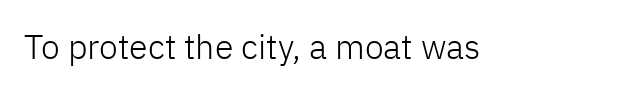
{"serif": "no", "italic": "no", "bold": "no", "weight": "light", "width": "normal", "stroke_contrast": "low", "x_height": "medium", "monospaced": "no", "underline": "no", "letter_spacing": "normal", "letter_spacing_em": 0.0, "glyph_px": 34}
